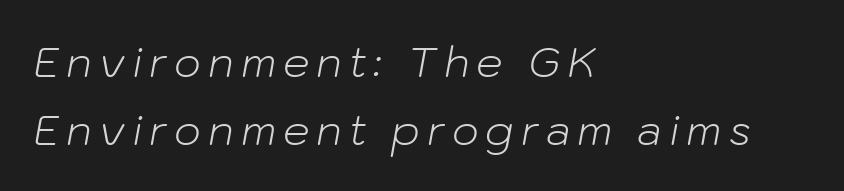
Q: Is the text bold? A: No.
Q: Is the text italic (slanted)? A: Yes, it leans right by about 10 degrees.
Q: Is the text underlined? A: No.
Q: How is the paragraph aligned? A: Left-aligned.
Q: Is the spacing between lines tight, normal or loose? A: Normal.
Q: Width (condensed, normal, or wide)? A: Normal.
Q: Stroke contrast? A: Low.
Q: x-height? A: Medium.
Q: Monospaced? A: No.
